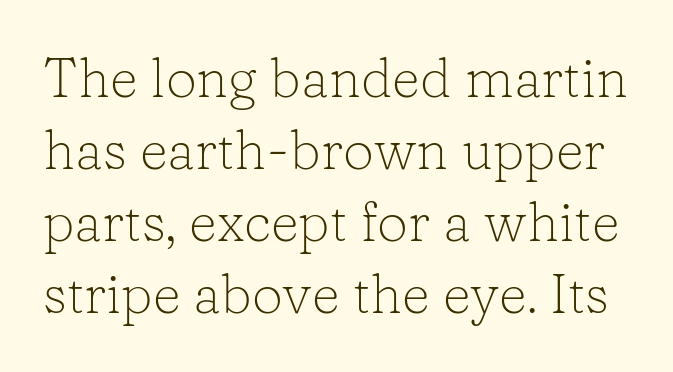
{"serif": "yes", "italic": "no", "bold": "no", "weight": "light", "width": "normal", "stroke_contrast": "low", "x_height": "medium", "monospaced": "no", "underline": "no", "line_spacing": "normal", "line_spacing_ratio": 1.31, "letter_spacing": "normal", "letter_spacing_em": 0.0, "glyph_px": 55}
